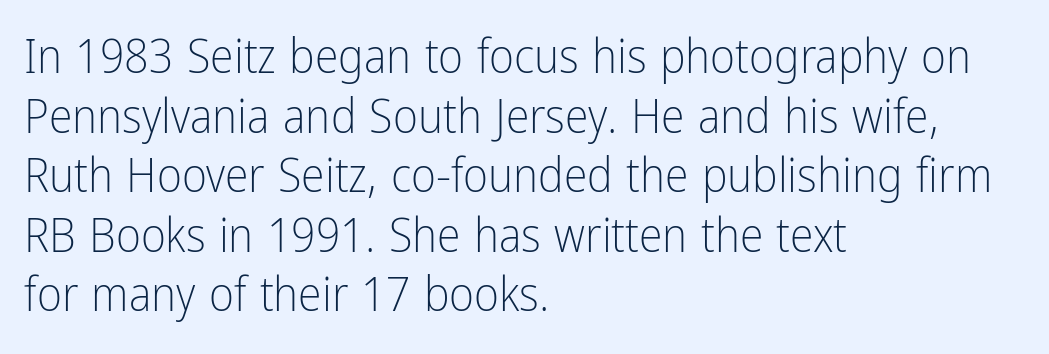
The image shows 48 px light, condensed sans-serif type, upright; set left-aligned, line spacing 1.24x, normal letter spacing, not underlined; low stroke contrast and a medium x-height.
